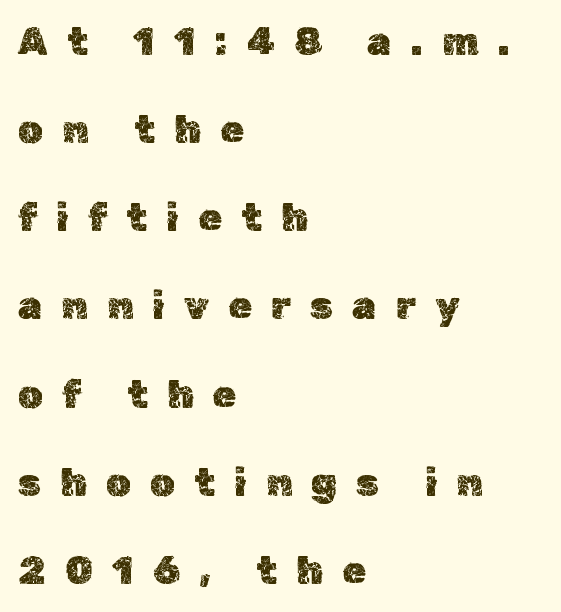
The image shows 39 px text type, upright; set left-aligned, loose line spacing (2.26x), unusually wide letter spacing (+0.49 em), not underlined; a medium x-height.
